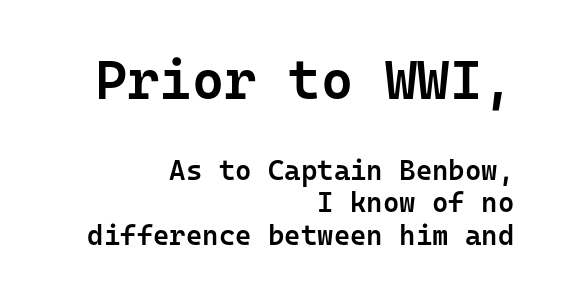
Any mark beneath the type? The region is blank. Is the lower block the larger one? No — the upper block carries the bigger type. The face used here is monospaced, like something from a code editor. Reading down the block, your eye finds every line finishing at a fixed right position.
